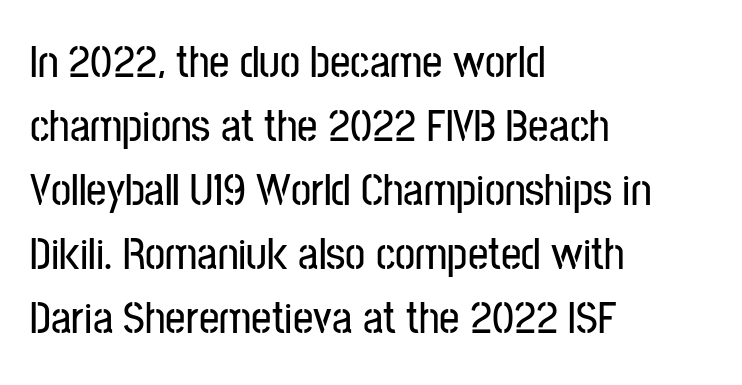
The image shows 45 px condensed sans-serif type, upright; set left-aligned, normal line spacing (1.42x), normal letter spacing, not underlined; low stroke contrast and a medium x-height.
